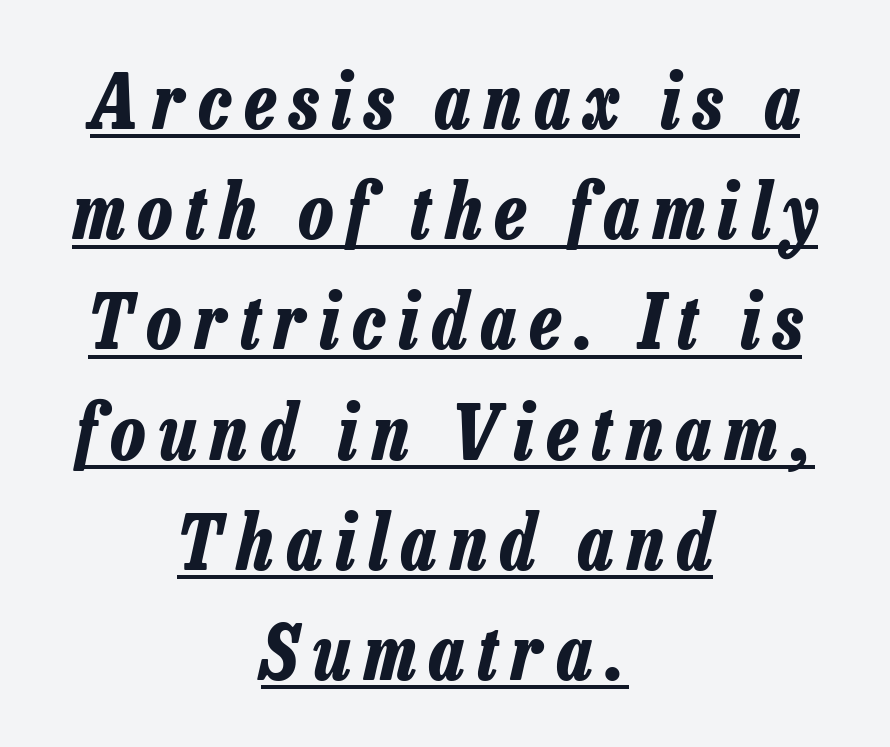
{"italic": "yes", "lean": "right", "slant_degrees": 13, "bold": "yes", "weight": "bold", "width": "condensed", "stroke_contrast": "low", "x_height": "medium", "monospaced": "no", "underline": "yes", "align": "center", "line_spacing": "normal", "line_spacing_ratio": 1.45, "glyph_px": 76}
